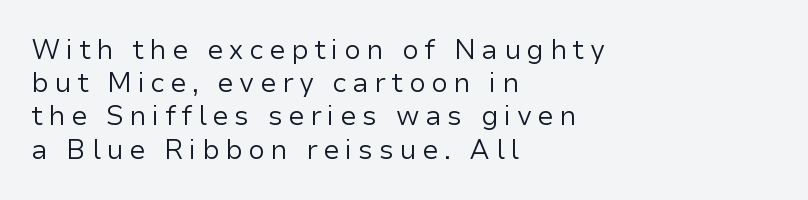
Alignment: flush left. Each row of text sits above clean, open space. This is roman type, the default non-slanted kind. Students, note that the glyphs here are deliberately spaced far apart.
